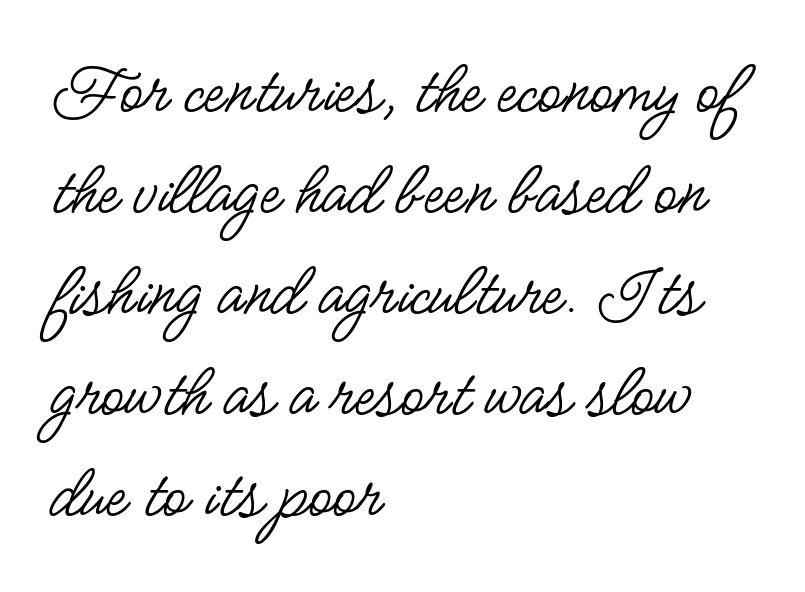
Q: Is the text bold? A: No.
Q: Is the text italic (slanted)? A: Yes.
Q: Is the typeface a serif or a sans-serif typeface? A: Sans-serif.
Q: Is the text underlined? A: No.
Q: How is the paragraph aligned? A: Left-aligned.
Q: Is the spacing between letters normal or unusually wide? A: Normal.
Q: Is the spacing between lines tight, normal or loose? A: Normal.
Q: Width (condensed, normal, or wide)? A: Condensed.
Q: Stroke contrast? A: Low.
Q: x-height? A: Small.
Q: Monospaced? A: No.
